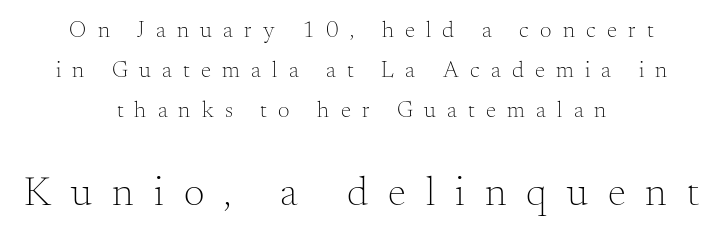
Q: Is the text bold? A: No.
Q: Is the text italic (slanted)? A: No, it is upright.
Q: Is the typeface a serif or a sans-serif typeface? A: Serif.
Q: Is the text underlined? A: No.
Q: How is the paragraph aligned? A: Centered.
Q: Is the spacing between letters normal or unusually wide? A: Unusually wide.
Q: Which block of text is set in a larger size, the first (top) or the second (bottom)? A: The second (bottom) one.
Q: Width (condensed, normal, or wide)? A: Normal.
Q: Stroke contrast? A: Medium.
Q: x-height? A: Small.
Q: Monospaced? A: No.
